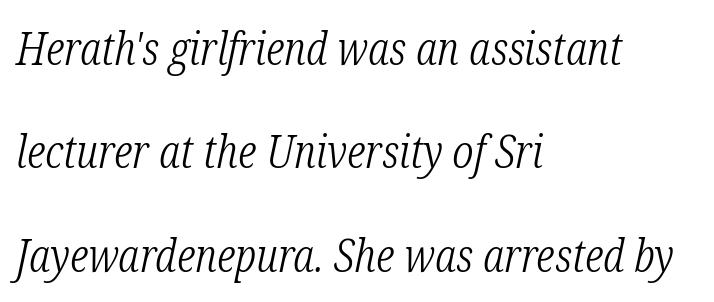
The image shows 45 px light, condensed serif type, italic (leaning right); set left-aligned, loose line spacing (2.3x), normal letter spacing, not underlined; low stroke contrast and a medium x-height.
